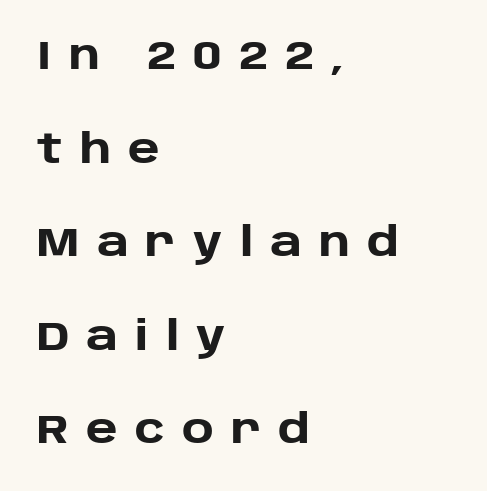
The image shows 40 px heavy sans-serif type, upright; set left-aligned, loose line spacing (2.34x), unusually wide letter spacing (+0.43 em), not underlined; low stroke contrast and a large x-height.
